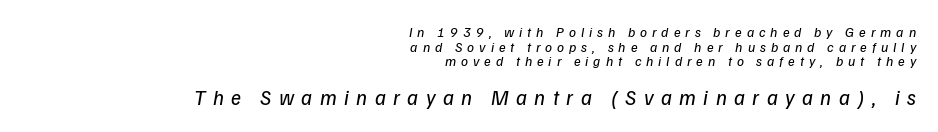
The image shows 21 px text type; set right-aligned, tight line spacing (1.05x), unusually wide letter spacing (+0.35 em), not underlined; the second (bottom) block is 1.5x larger.
